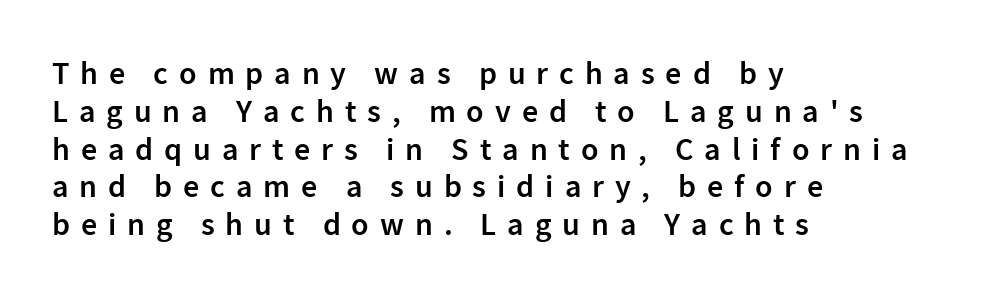
{"serif": "no", "italic": "no", "bold": "semi", "weight": "semibold", "width": "normal", "stroke_contrast": "low", "x_height": "medium", "monospaced": "no", "underline": "no", "align": "left", "line_spacing_ratio": 1.18, "letter_spacing": "wide", "letter_spacing_em": 0.34, "glyph_px": 32}
